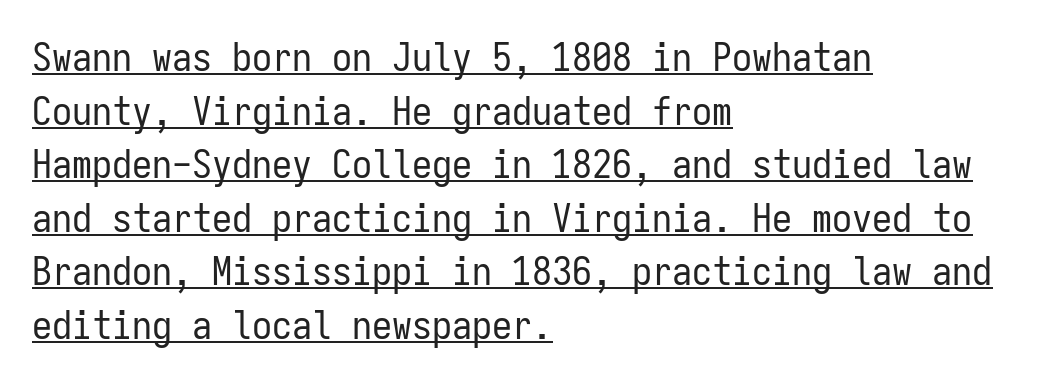
{"serif": "no", "italic": "no", "bold": "no", "weight": "regular", "width": "condensed", "stroke_contrast": "low", "x_height": "medium", "monospaced": "yes", "underline": "yes", "align": "left", "line_spacing": "normal", "line_spacing_ratio": 1.34, "letter_spacing": "normal", "letter_spacing_em": 0.0, "glyph_px": 40}
